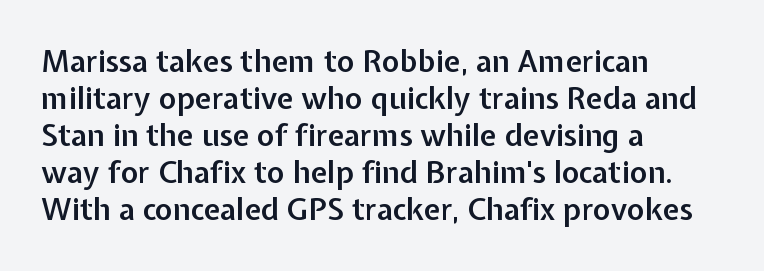
{"serif": "no", "italic": "no", "bold": "semi", "weight": "semibold", "width": "normal", "stroke_contrast": "low", "x_height": "medium", "monospaced": "no", "underline": "no", "align": "left", "line_spacing_ratio": 1.23, "letter_spacing": "normal", "letter_spacing_em": 0.0, "glyph_px": 30}
